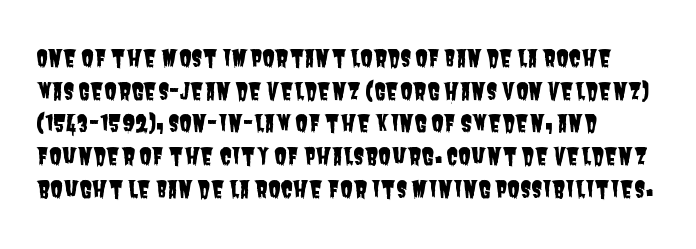
Is the block centered? No — it sits flush against the left margin. Check under the words: just untouched page. What's the leading like? Ordinary, nothing unusual. Inter-character spacing is left at the font's built-in metrics.
